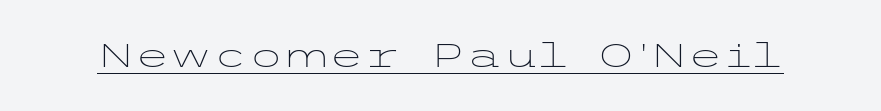
{"serif": "no", "italic": "no", "bold": "no", "weight": "light", "width": "wide", "stroke_contrast": "low", "x_height": "medium", "underline": "yes", "letter_spacing": "normal", "letter_spacing_em": 0.0, "glyph_px": 33}
